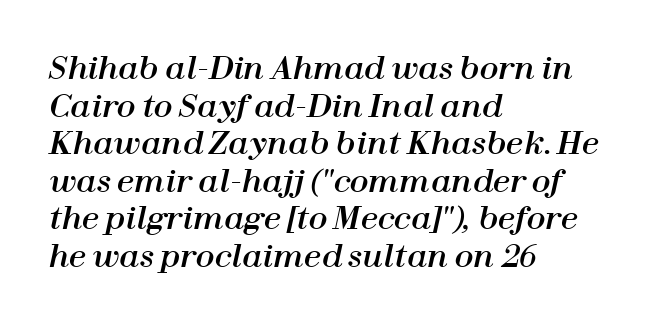
The image shows 31 px text type, italic (leaning right); set left-aligned, line spacing 1.21x, normal letter spacing, not underlined; high stroke contrast and a medium x-height.
